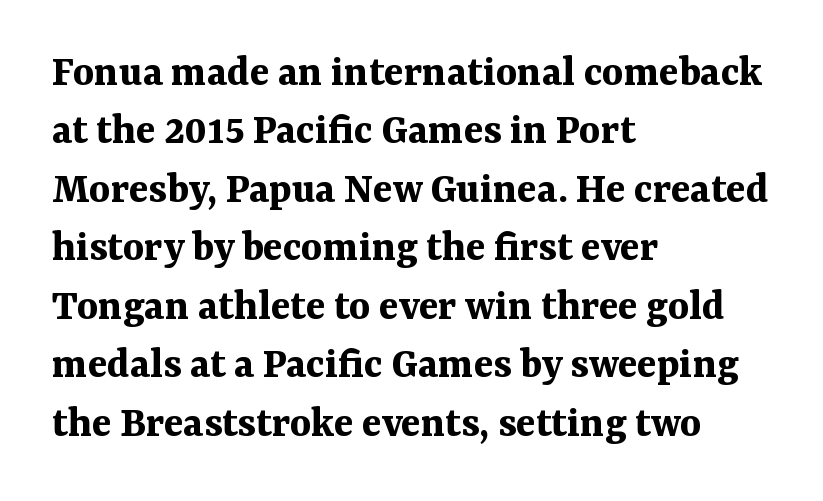
{"serif": "yes", "italic": "no", "bold": "yes", "weight": "bold", "width": "normal", "stroke_contrast": "medium", "x_height": "medium", "monospaced": "no", "underline": "no", "align": "left", "line_spacing": "normal", "line_spacing_ratio": 1.3, "letter_spacing": "normal", "letter_spacing_em": 0.0, "glyph_px": 45}
